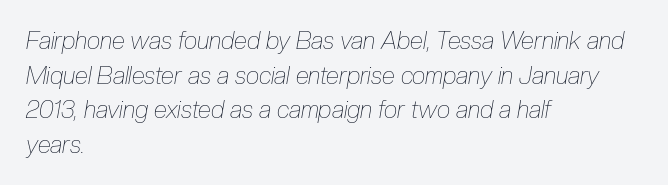
The face used here has a pronounced slope to its letters. Where is the straight margin? On the left. Regular leading. The font is comparable to plain body text, perhaps lighter.
